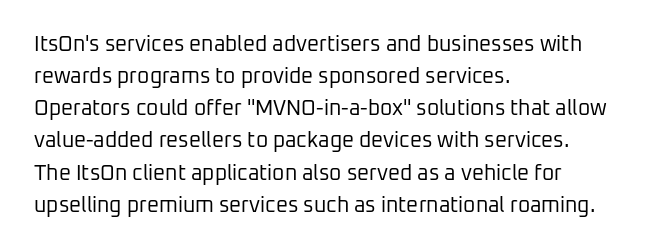
Q: Is the text bold? A: No.
Q: Is the text italic (slanted)? A: No, it is upright.
Q: Is the text underlined? A: No.
Q: How is the paragraph aligned? A: Left-aligned.
Q: Is the spacing between letters normal or unusually wide? A: Normal.
Q: Is the spacing between lines tight, normal or loose? A: Normal.
